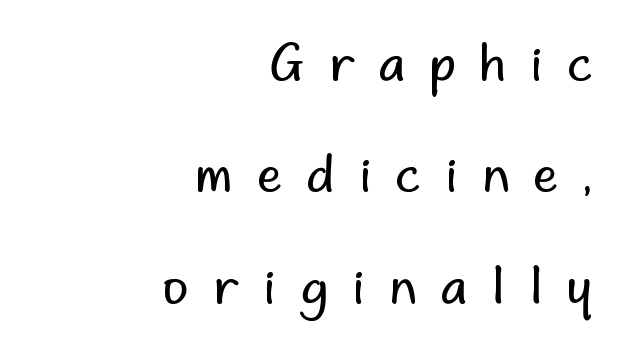
Glyph-to-glyph distance is far greater than everyday printed text. Notice how the passage keeps a crisp vertical edge on the right only. This sample has the flowing, uneven cadence of proportional lettering. Heft: none added — not bold.
